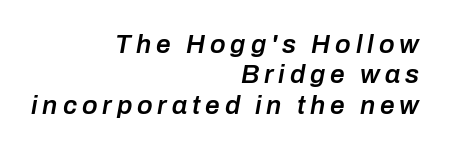
{"italic": "yes", "lean": "right", "slant_degrees": 10, "bold": "semi", "underline": "no", "align": "right", "line_spacing_ratio": 1.17, "glyph_px": 26}
